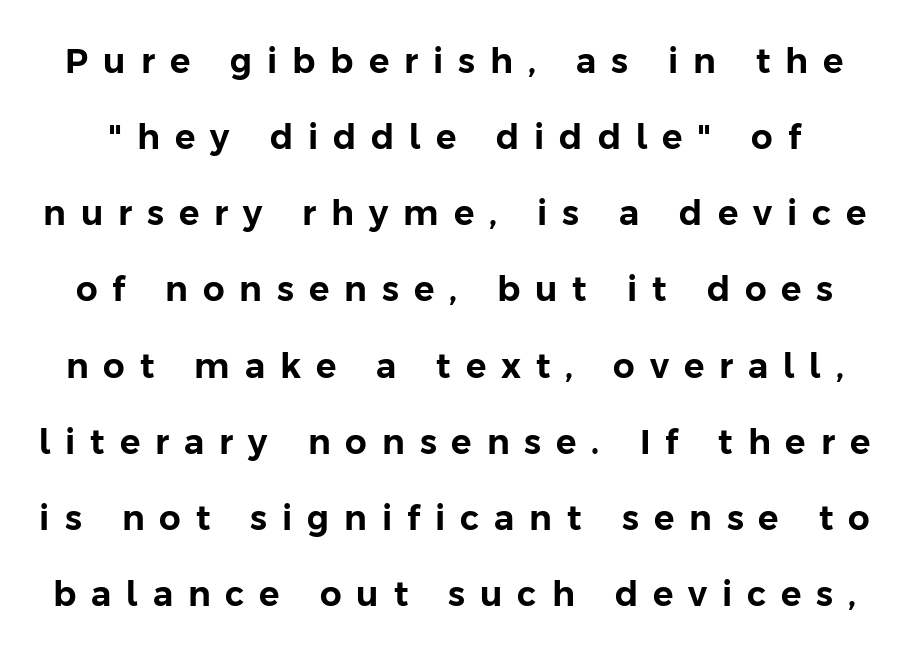
Students, observe: this is what heavily led, spacious text looks like. Letter spacing: wide. Posture: vertical. This rendering features lettering with no underline. The rendering uses natural spacing where letterforms have individual widths. I'd call this a sans setting — the letters go barefoot.
